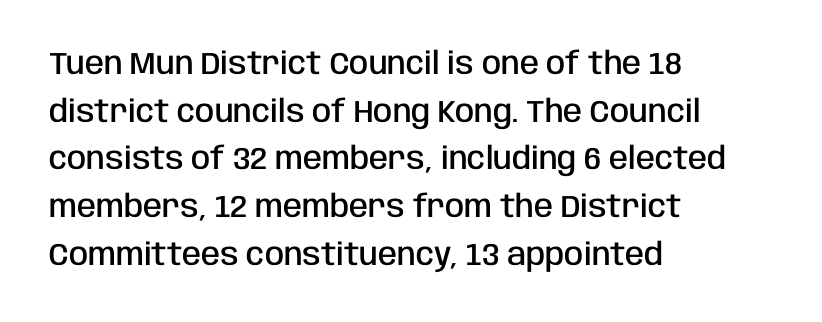
Q: Is the text bold? A: Semi-bold.
Q: Is the text italic (slanted)? A: No, it is upright.
Q: Is the typeface a serif or a sans-serif typeface? A: Sans-serif.
Q: Is the text underlined? A: No.
Q: How is the paragraph aligned? A: Left-aligned.
Q: Is the spacing between letters normal or unusually wide? A: Normal.
Q: Is the spacing between lines tight, normal or loose? A: Normal.
Q: Width (condensed, normal, or wide)? A: Condensed.
Q: Stroke contrast? A: Low.
Q: x-height? A: Large.
Q: Monospaced? A: No.
